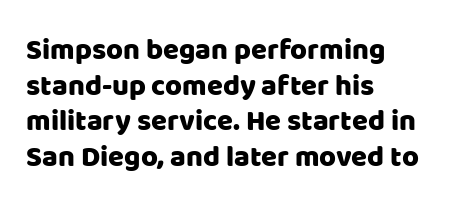
{"serif": "no", "italic": "no", "width": "normal", "stroke_contrast": "low", "x_height": "large", "monospaced": "no", "underline": "no", "align": "left", "line_spacing_ratio": 1.23, "letter_spacing": "normal", "letter_spacing_em": 0.0, "glyph_px": 29}
